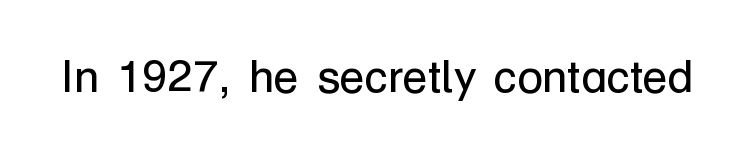
Nothing heavy about these letters — not bold at all. Rule under the text: the space is simply empty. Standard letterfit; no display-style spreading of the glyphs. The rendering uses natural spacing where letterforms have individual widths. You can tell from the bare stems that sans-serif type was used.
